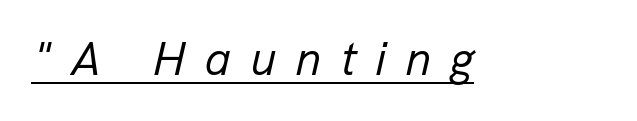
On a weight scale, this lands at 450 or below. Words appear elongated and porous because spacing is wide. Each letter keeps its own natural width here, so spacing adapts to shape. Students, observe the line beneath the letters — that is underlining. The text carries the slant typical of an italic or oblique font.
